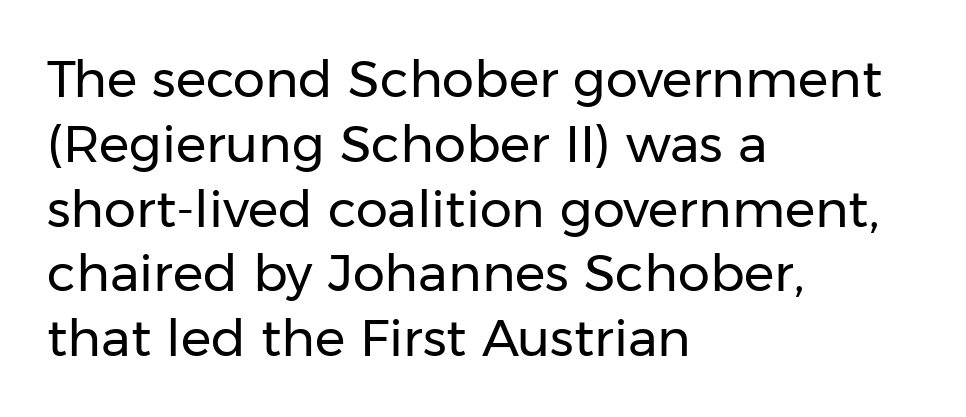
The rag falls on the right side of this text block. Heaviness? Minimal to ordinary, like unemphasized prose. This sample has the flowing, uneven cadence of proportional lettering. The string is rendered with underlining switched off. The designer left line spacing at the default. Italic: no, the glyphs are upright roman.
